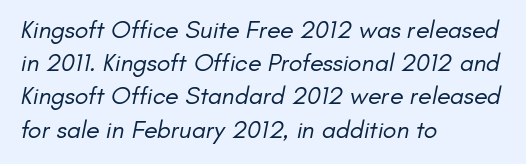
The image shows 25 px text type; set left-aligned, normal line spacing (1.33x), normal letter spacing, not underlined.
